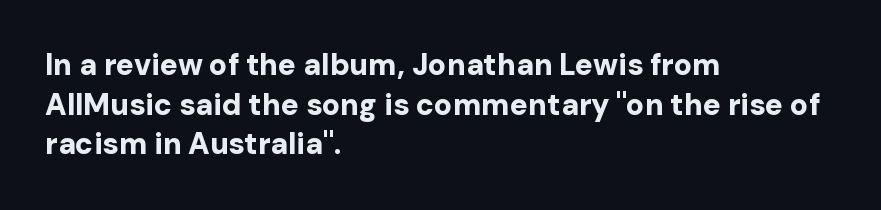
Plenty of ink on the page — the face is bold. The letters stand straight up with perfectly vertical stems. The letters carry no serifs — their stems end cleanly without finishing strokes. Is the letter spacing exaggerated? No — it looks like the ordinary default. Line spacing here is normal.
